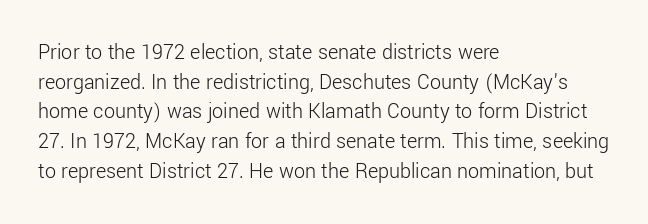
{"italic": "no", "bold": "no", "underline": "no", "align": "left", "line_spacing": "normal", "line_spacing_ratio": 1.35, "letter_spacing": "normal", "letter_spacing_em": 0.0, "glyph_px": 22}
